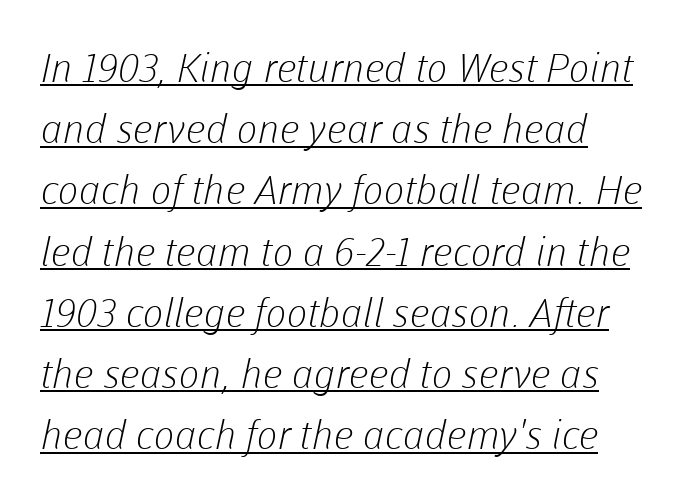
The rendering uses natural spacing where letterforms have individual widths. Short and long lines alike share a common starting point at left. The strokes are not fattened; the text isn't bold. Caption: standard tracking, unaltered.
